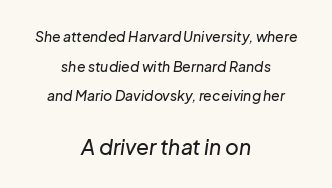
The image shows 21 px text type, italic (leaning right); set centered, loose line spacing (2.12x), normal letter spacing, not underlined; the second (bottom) block is 1.5x larger.
